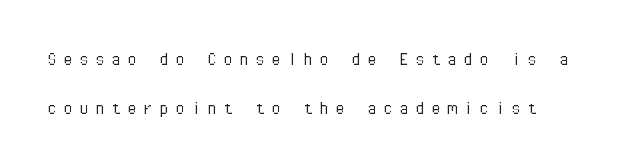
Q: Is the text bold? A: No.
Q: Is the text italic (slanted)? A: No, it is upright.
Q: Is the text underlined? A: No.
Q: Is the spacing between letters normal or unusually wide? A: Unusually wide.
Q: Is the spacing between lines tight, normal or loose? A: Loose.
